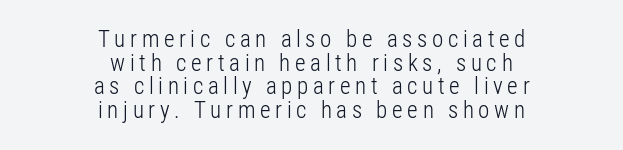
{"italic": "no", "bold": "no", "underline": "no", "align": "center", "line_spacing": "tight", "line_spacing_ratio": 1.03, "letter_spacing": "wide", "letter_spacing_em": 0.2, "glyph_px": 23}
